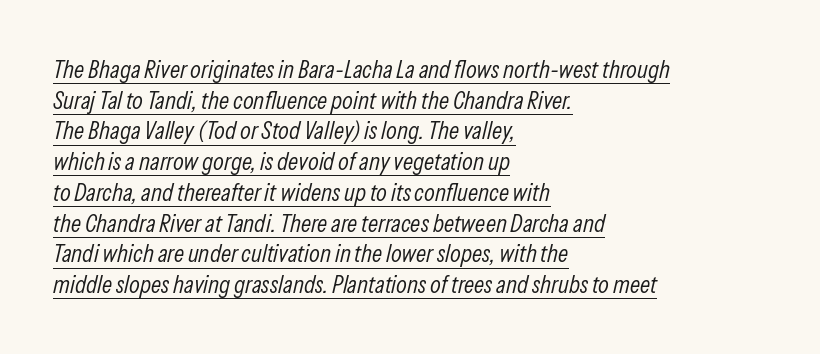
Q: Is the text bold? A: No.
Q: Is the text italic (slanted)? A: Yes, it leans right by about 13 degrees.
Q: Is the text underlined? A: Yes.
Q: How is the paragraph aligned? A: Left-aligned.
Q: Is the spacing between letters normal or unusually wide? A: Normal.
